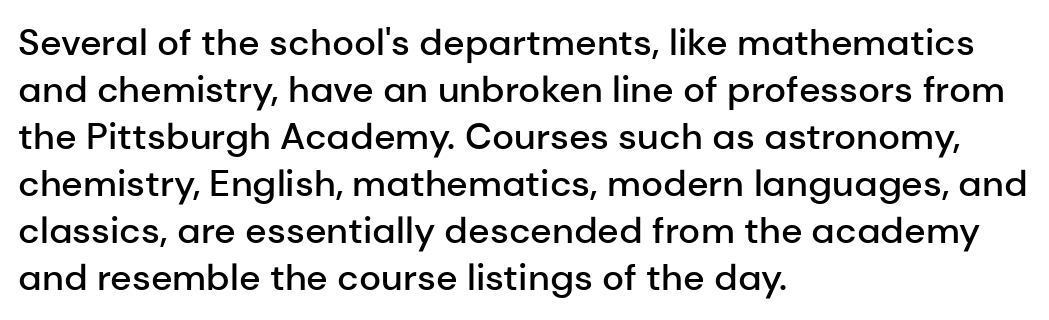
Check where the strokes stop: nothing finishes them off — pure sans. This sample is left-justified, so line endings fall wherever the words run out. Letters rest on an invisible, unmarked baseline. Upright lettering throughout.
